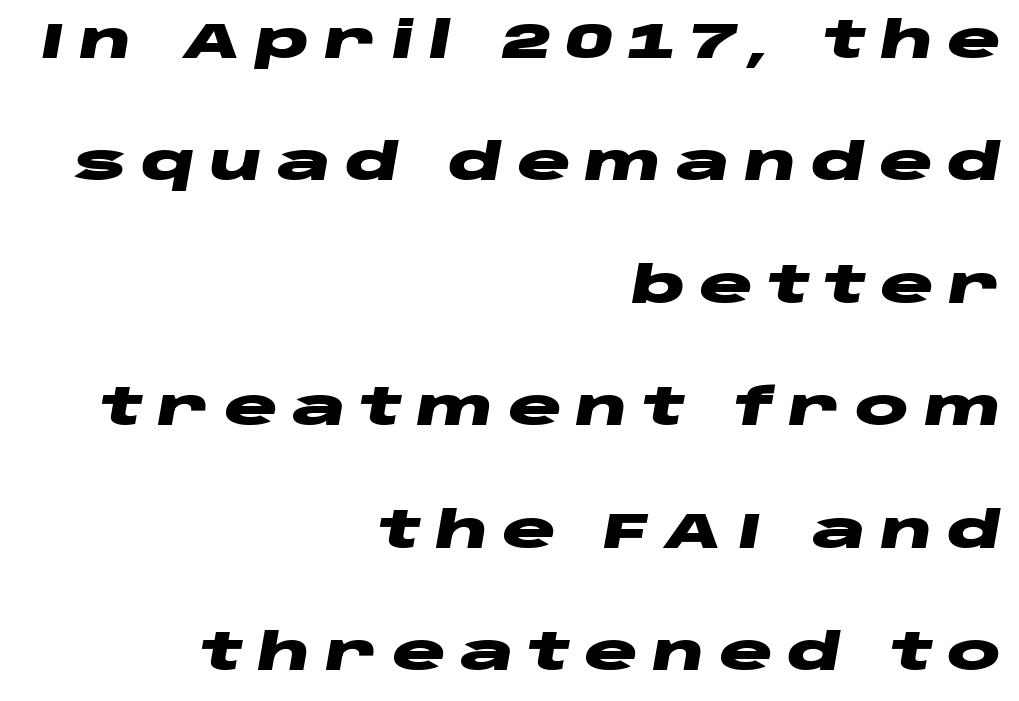
{"italic": "yes", "lean": "right", "slant_degrees": 10, "bold": "yes", "weight": "heavy", "width": "wide", "stroke_contrast": "low", "x_height": "large", "monospaced": "no", "underline": "no", "align": "right", "line_spacing": "loose", "line_spacing_ratio": 2.45, "letter_spacing": "wide", "letter_spacing_em": 0.28, "glyph_px": 50}
